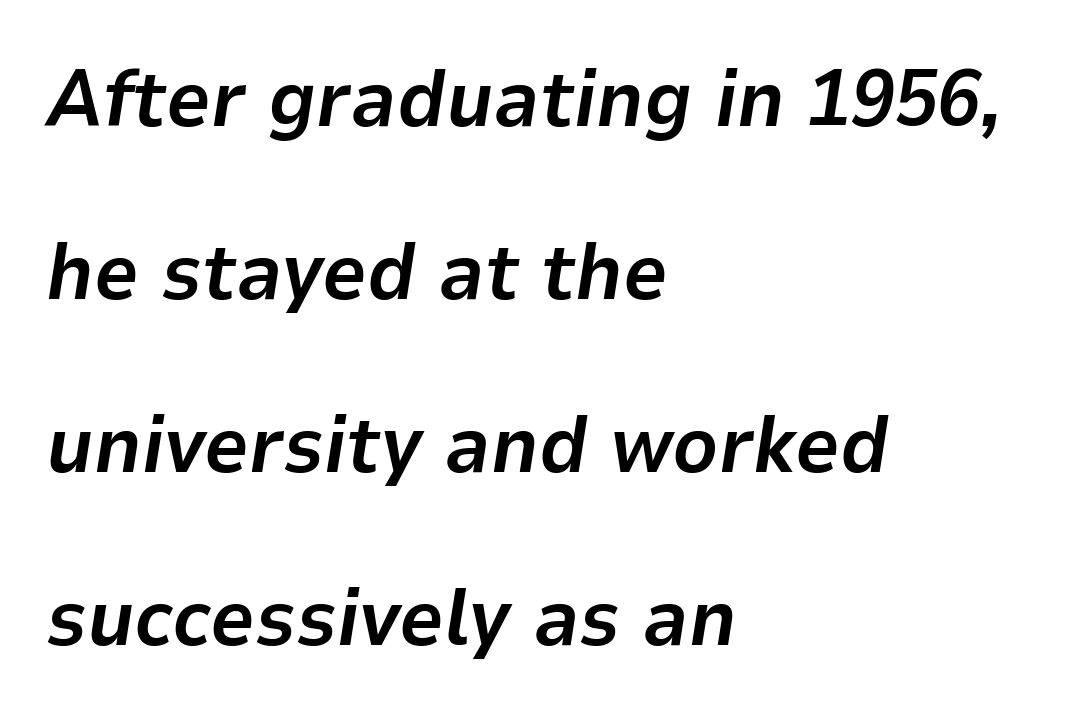
Q: Is the text bold? A: Yes.
Q: Is the text italic (slanted)? A: Yes, it leans right by about 9 degrees.
Q: Is the text underlined? A: No.
Q: How is the paragraph aligned? A: Left-aligned.
Q: Is the spacing between letters normal or unusually wide? A: Normal.
Q: Is the spacing between lines tight, normal or loose? A: Loose.
Q: Width (condensed, normal, or wide)? A: Normal.
Q: Stroke contrast? A: Low.
Q: x-height? A: Medium.
Q: Monospaced? A: No.
